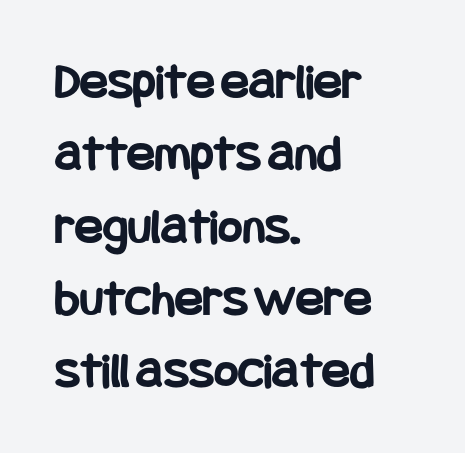
{"serif": "no", "italic": "no", "bold": "yes", "weight": "bold", "width": "condensed", "stroke_contrast": "low", "x_height": "large", "underline": "no", "align": "left", "line_spacing": "normal", "line_spacing_ratio": 1.39, "letter_spacing": "normal", "letter_spacing_em": 0.0, "glyph_px": 52}
